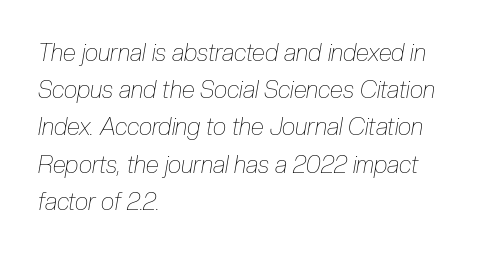
{"italic": "yes", "lean": "right", "slant_degrees": 10, "bold": "no", "underline": "no", "align": "left", "line_spacing": "normal", "line_spacing_ratio": 1.55, "letter_spacing": "normal", "letter_spacing_em": 0.0, "glyph_px": 24}
